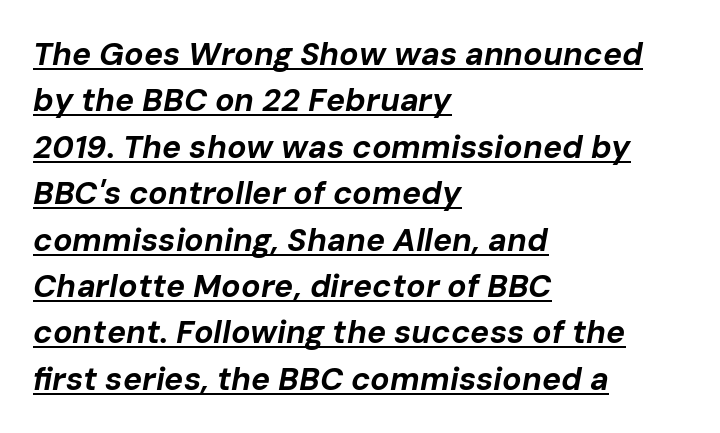
The image shows 32 px bold type, italic (leaning right); set left-aligned, normal line spacing (1.45x), normal letter spacing, underlined; low stroke contrast and a medium x-height.
